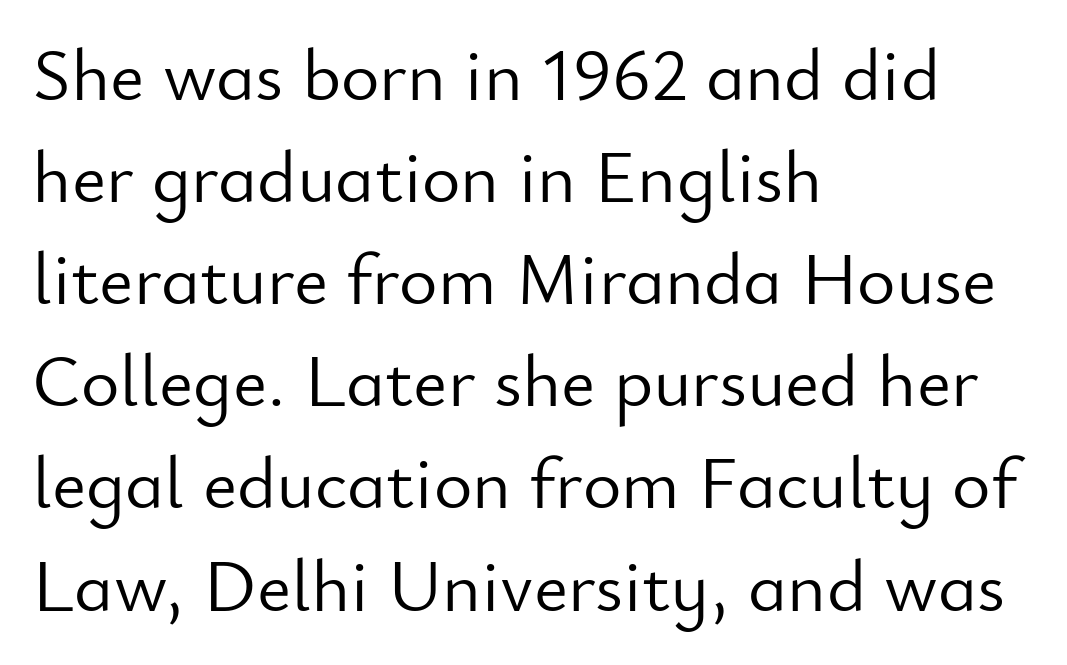
Q: Is the text bold? A: No.
Q: Is the text italic (slanted)? A: No, it is upright.
Q: Is the typeface a serif or a sans-serif typeface? A: Sans-serif.
Q: Is the text underlined? A: No.
Q: How is the paragraph aligned? A: Left-aligned.
Q: Is the spacing between letters normal or unusually wide? A: Normal.
Q: Is the spacing between lines tight, normal or loose? A: Normal.
Q: Width (condensed, normal, or wide)? A: Normal.
Q: Stroke contrast? A: Low.
Q: x-height? A: Small.
Q: Monospaced? A: No.
